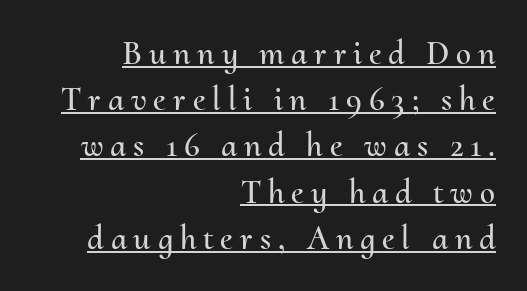
Does extra space separate the letters? Yes, quite a lot of it. Check the space under the baseline: a stroke is drawn there. You could not count columns in this text — the font is proportionally spaced. This is roman type, the default non-slanted kind.
